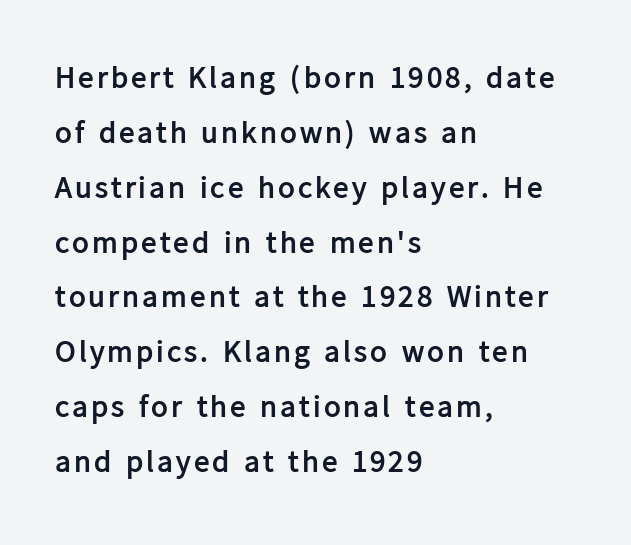
Does the weight exceed regular? Yes, all the way to bold. Designer's note — italics off, roman on. Here the designer chose a conventional face with non-uniform glyph widths. Letterform terminals end flat and unadorned throughout the passage.
